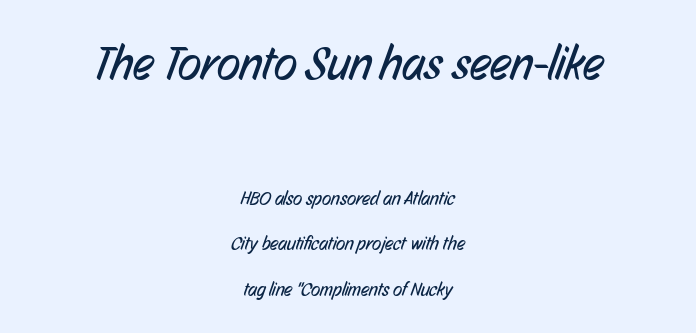
The letters look calm and open, with moderate or lighter stems. The composition opens big and finishes small. Letterform terminals end flat and unadorned throughout the passage. Notice how the passage keeps no hard edge, just a central spine.
